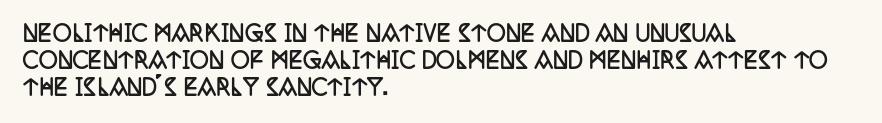
{"italic": "no", "bold": "yes", "underline": "no", "align": "left", "line_spacing": "normal", "line_spacing_ratio": 1.29, "letter_spacing": "normal", "letter_spacing_em": 0.0, "glyph_px": 21}
